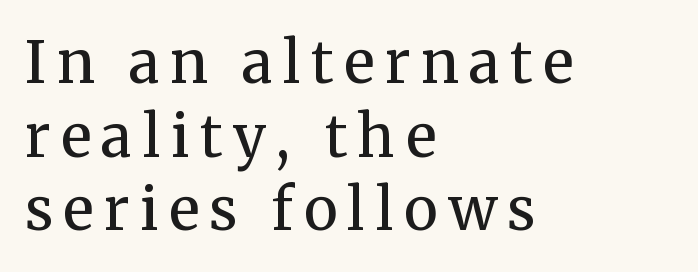
{"serif": "yes", "italic": "no", "bold": "no", "weight": "regular", "width": "normal", "stroke_contrast": "medium", "x_height": "medium", "monospaced": "no", "underline": "no", "align": "left", "line_spacing": "normal", "line_spacing_ratio": 1.27, "glyph_px": 58}
